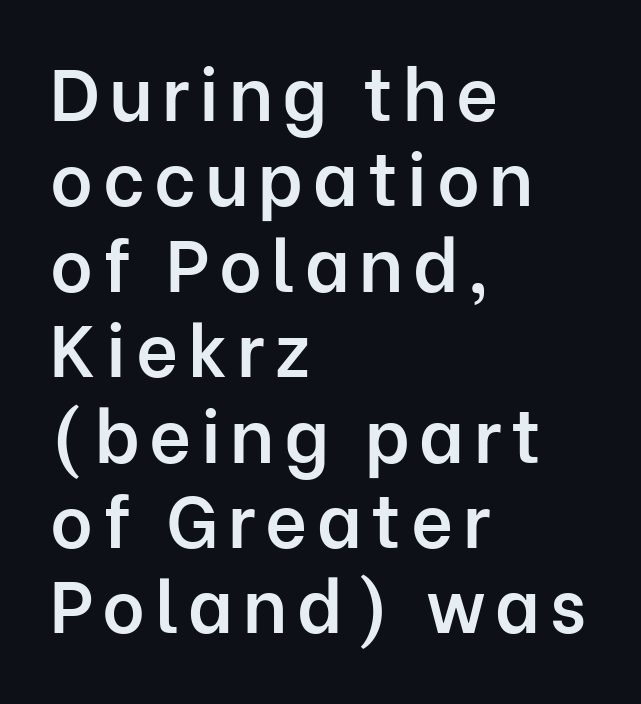
If you drew a ruler down the left edge, every line would touch it. This sample has the flowing, uneven cadence of proportional lettering. Unlike italic type, these characters show no tilt at all. Quick note: underline off. On the weight axis this lands at semibold, roughly 600. The font family rendered here belongs to the sans-serif group.
